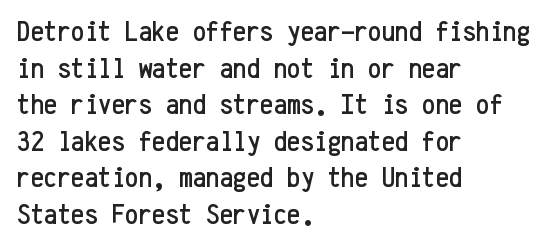
{"serif": "no", "italic": "no", "width": "condensed", "stroke_contrast": "low", "x_height": "medium", "monospaced": "yes", "underline": "no", "align": "left", "line_spacing_ratio": 1.22, "letter_spacing": "normal", "letter_spacing_em": 0.0, "glyph_px": 30}
